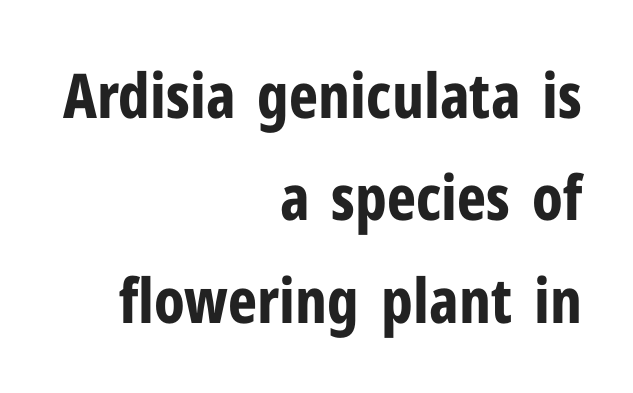
The axis of the letterforms is exactly vertical. This rendering uses right alignment, leaving the left contour irregular. The strokes are fattened all the way to bold. Rule under the text: the space is simply empty. Each letter keeps its own natural width here, so spacing adapts to shape. Glyph-to-glyph distance matches everyday printed text.
